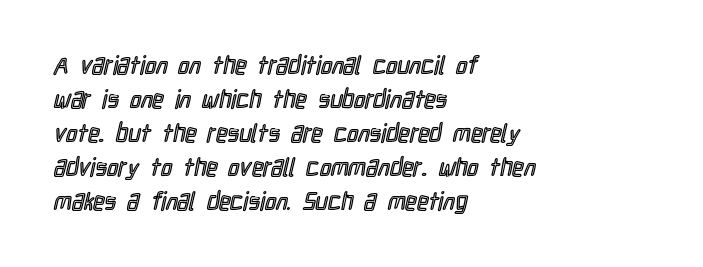
Line beginnings align vertically; line endings do not. Quick note: underline off. Nobody touched the tracking dial on this one. Leading matches the norm, producing a regular column.
